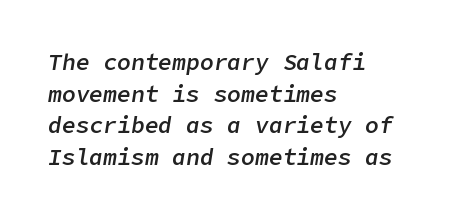
The image shows 23 px text type, italic (leaning right); set left-aligned, normal line spacing (1.37x), normal letter spacing, not underlined.
